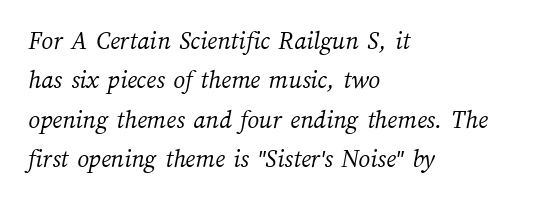
The image shows 26 px text type; set left-aligned, normal line spacing (1.51x), normal letter spacing, not underlined.
